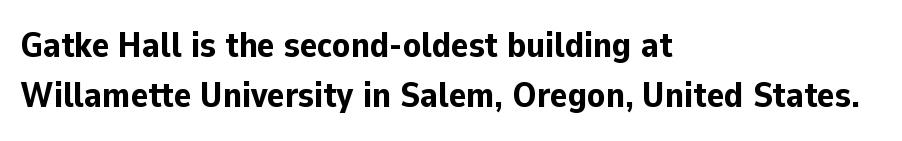
This sample uses plain, unmodified letter spacing. Spacing verdict: proportional, widths tailored to each character. Regarding leading, the lines here are spaced in the standard way. The string is rendered with underlining switched off. A dark, heavy texture on the line: the type is bold.
